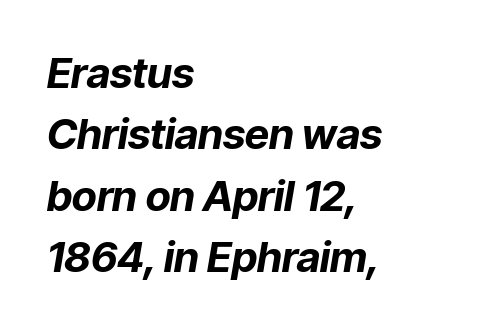
The rag falls on the right side of this text block. The rows are spaced the way most documents space them. Does extra space separate the letters? No, they use regular spacing. A bare baseline throughout the passage.
